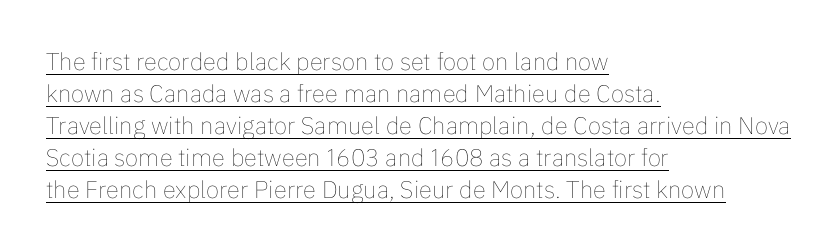
The typesetter has applied underlining to the passage shown. The type is set solid horizontally, with unmodified tracking. Whoever set this chose a conventional vertical rhythm. The strokes carry an ordinary text weight at most. Casual observation: everything's shoved over to the left.
